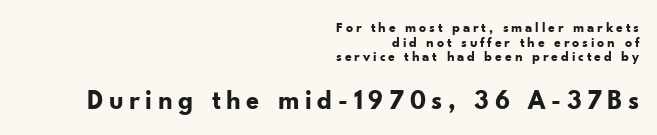
A bare baseline throughout the passage. Compare the two chunks: the lower has the greater cap height. Does the weight exceed regular? Yes, all the way to bold. These lines have a slow, spaced-out rhythm from letter to letter.
